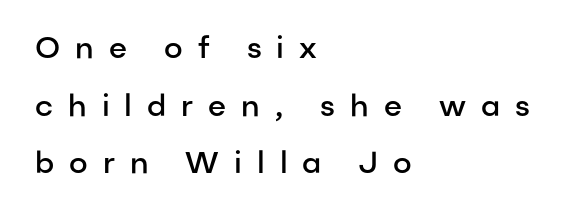
Tracking value appears strongly positive — letters spread wide. As a designer I'd log this as weight 600, semibold. Is the block centered? No — it sits flush against the left margin. This is sans-serif lettering, the kind often seen on screens and signage. The axis of the letterforms is exactly vertical.
